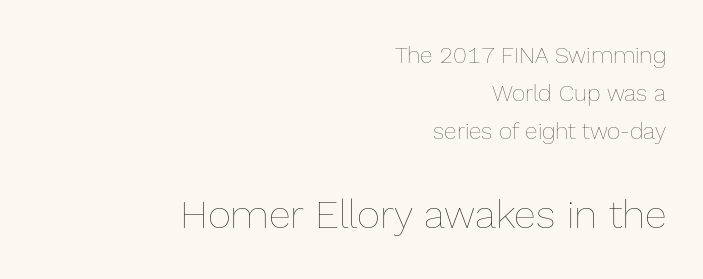
Q: Is the text bold? A: No.
Q: Is the text italic (slanted)? A: No, it is upright.
Q: Is the text underlined? A: No.
Q: How is the paragraph aligned? A: Right-aligned.
Q: Is the spacing between letters normal or unusually wide? A: Normal.
Q: Is the spacing between lines tight, normal or loose? A: Normal.
Q: Which block of text is set in a larger size, the first (top) or the second (bottom)? A: The second (bottom) one.
Q: Width (condensed, normal, or wide)? A: Normal.
Q: x-height? A: Medium.
Q: Monospaced? A: No.
